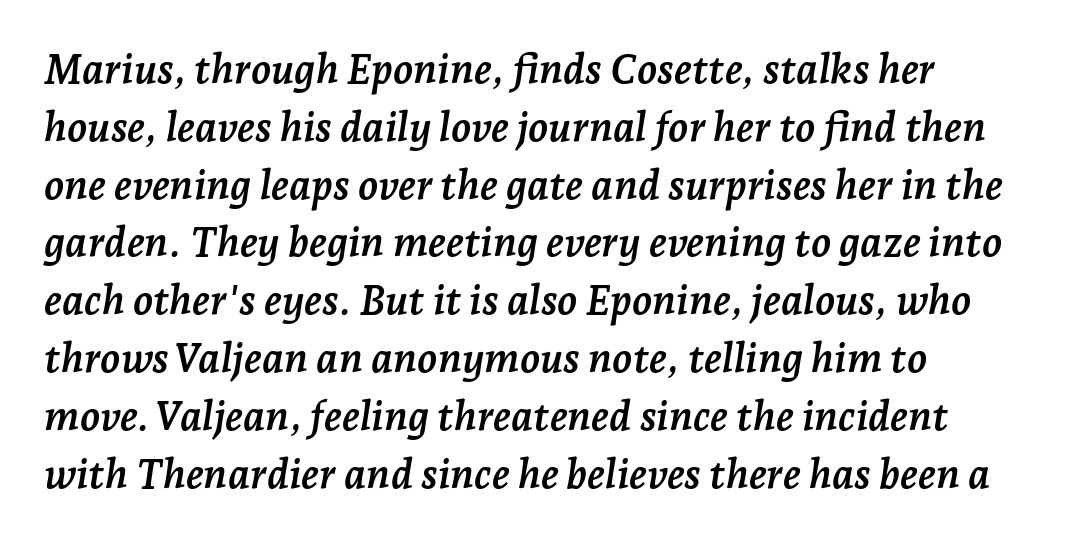
{"serif": "yes", "italic": "yes", "lean": "right", "slant_degrees": 7, "bold": "yes", "weight": "semibold", "width": "normal", "stroke_contrast": "low", "x_height": "medium", "monospaced": "no", "underline": "no", "align": "left", "line_spacing": "normal", "line_spacing_ratio": 1.41, "letter_spacing": "normal", "letter_spacing_em": 0.0, "glyph_px": 41}
